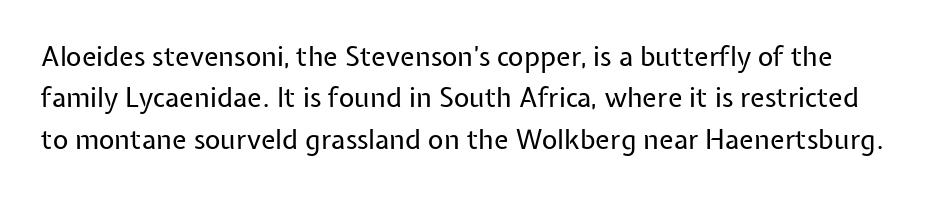
These lines sit exactly where default settings would place them. Rule under the text: the space is simply empty. A typesetter would call this zero additional tracking. Designer's note — italics off, roman on. The cut favours lightness, reaching ordinary text weight at its darkest.
